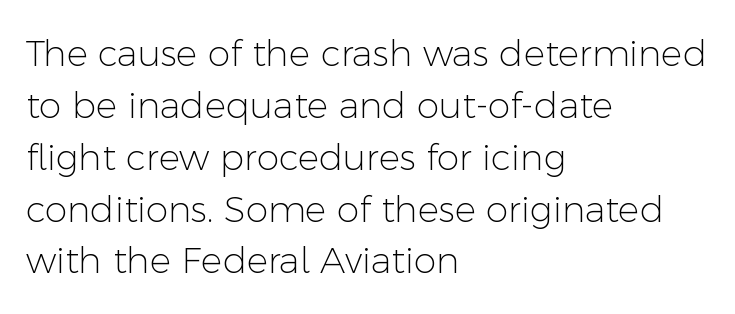
{"serif": "no", "italic": "no", "bold": "no", "weight": "light", "width": "normal", "stroke_contrast": "low", "x_height": "medium", "monospaced": "no", "underline": "no", "align": "left", "line_spacing": "normal", "line_spacing_ratio": 1.44, "letter_spacing": "normal", "letter_spacing_em": 0.0, "glyph_px": 36}
